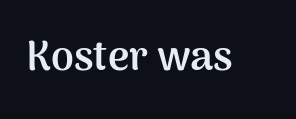
Q: Is the text bold? A: Yes.
Q: Is the text italic (slanted)? A: No, it is upright.
Q: Is the typeface a serif or a sans-serif typeface? A: Sans-serif.
Q: Is the text underlined? A: No.
Q: Is the spacing between letters normal or unusually wide? A: Normal.
Q: Width (condensed, normal, or wide)? A: Normal.
Q: Stroke contrast? A: Medium.
Q: x-height? A: Medium.
Q: Monospaced? A: No.
